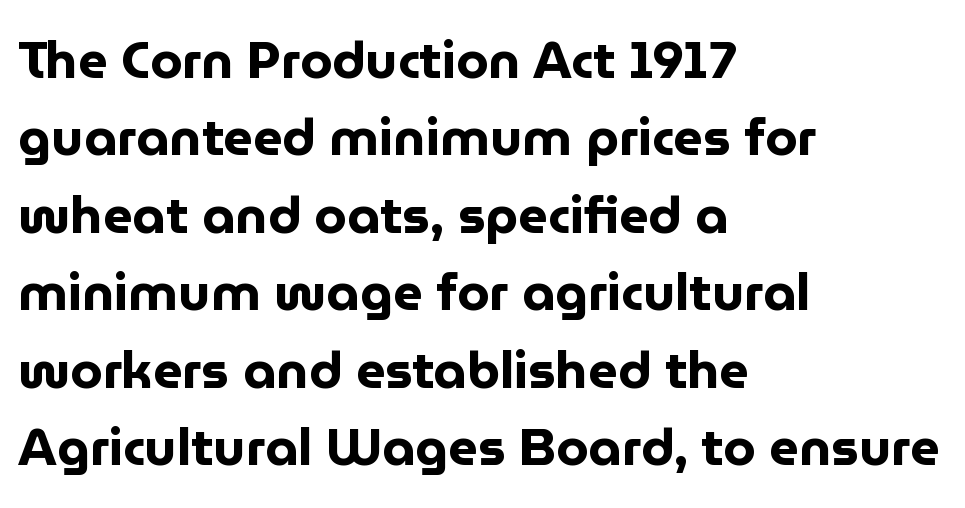
Q: Is the text bold? A: Yes.
Q: Is the text italic (slanted)? A: No, it is upright.
Q: Is the typeface a serif or a sans-serif typeface? A: Sans-serif.
Q: Is the text underlined? A: No.
Q: How is the paragraph aligned? A: Left-aligned.
Q: Is the spacing between letters normal or unusually wide? A: Normal.
Q: Is the spacing between lines tight, normal or loose? A: Normal.
Q: Width (condensed, normal, or wide)? A: Normal.
Q: Stroke contrast? A: Low.
Q: x-height? A: Medium.
Q: Monospaced? A: No.
